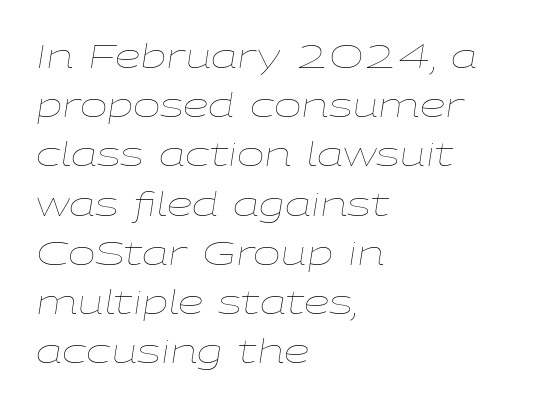
The lines are quadded left. There's an unmistakable incline to the writing here. Stems and bowls with no extra thickness — not bold. Has an underline been added? It has not.
